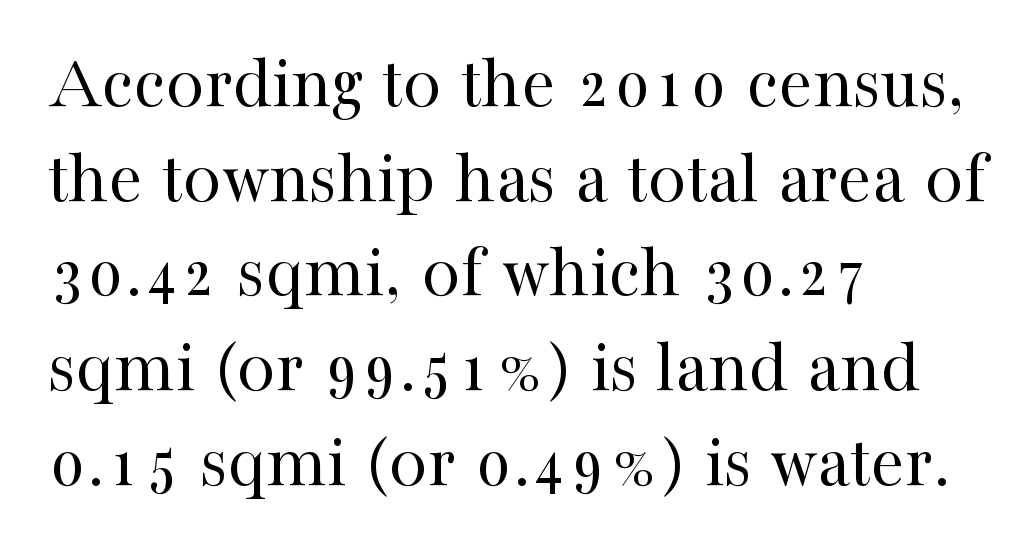
{"serif": "yes", "italic": "no", "bold": "no", "weight": "regular", "width": "normal", "stroke_contrast": "high", "x_height": "medium", "monospaced": "no", "underline": "no", "align": "left", "line_spacing_ratio": 1.23, "letter_spacing": "normal", "letter_spacing_em": 0.0, "glyph_px": 77}
